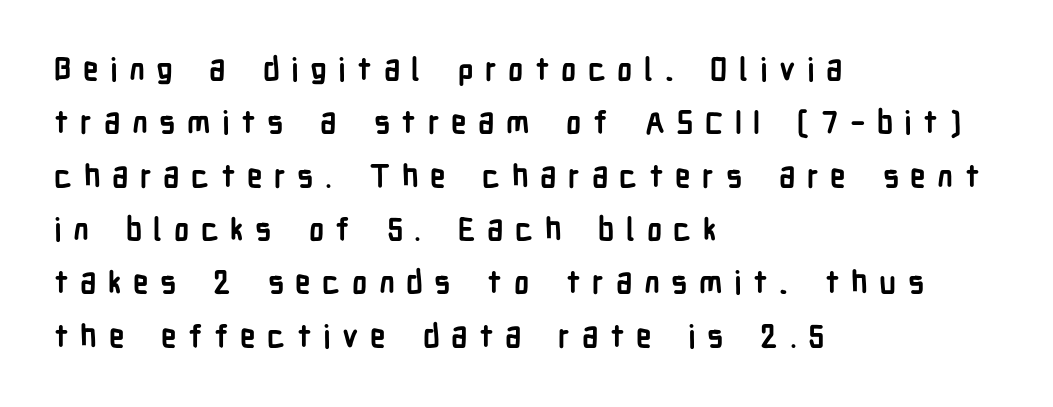
{"serif": "no", "italic": "no", "bold": "yes", "weight": "semibold", "width": "condensed", "stroke_contrast": "low", "x_height": "medium", "monospaced": "no", "underline": "no", "align": "left", "line_spacing_ratio": 1.72, "letter_spacing": "wide", "letter_spacing_em": 0.37, "glyph_px": 31}
